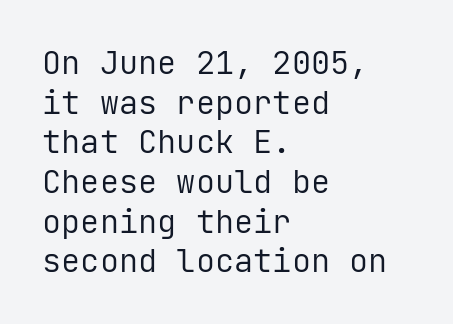
{"serif": "no", "italic": "no", "bold": "no", "weight": "regular", "width": "normal", "stroke_contrast": "low", "x_height": "medium", "monospaced": "yes", "underline": "no", "align": "left", "line_spacing_ratio": 1.24, "letter_spacing": "normal", "letter_spacing_em": 0.0, "glyph_px": 32}
